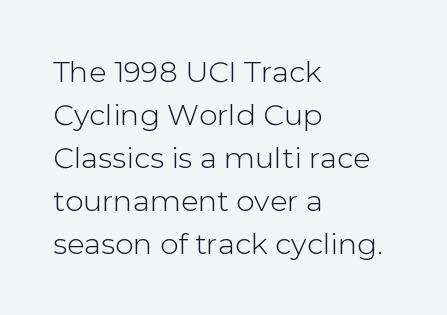
{"serif": "no", "italic": "no", "width": "normal", "stroke_contrast": "low", "x_height": "medium", "monospaced": "no", "underline": "no", "align": "left", "line_spacing": "normal", "line_spacing_ratio": 1.48, "letter_spacing": "normal", "letter_spacing_em": 0.0, "glyph_px": 29}
